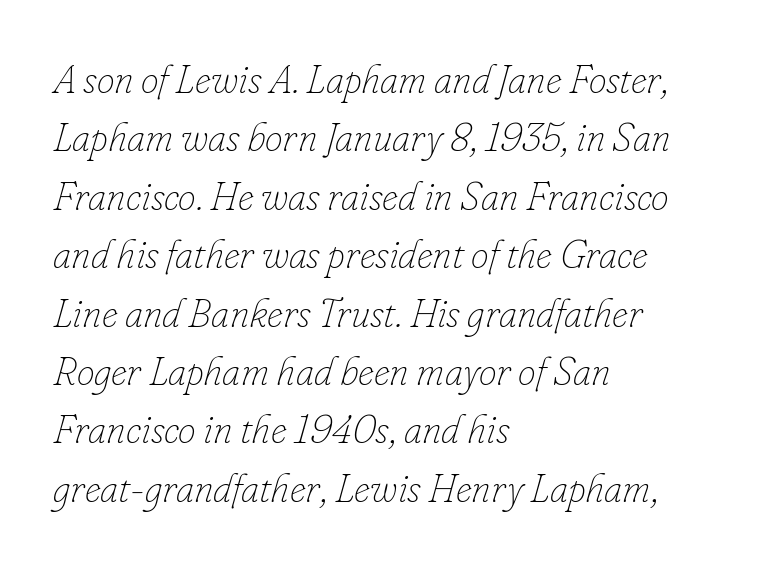
The image shows 40 px thin type, italic (leaning right); set left-aligned, normal line spacing (1.46x), normal letter spacing, not underlined; low stroke contrast and a small x-height.
